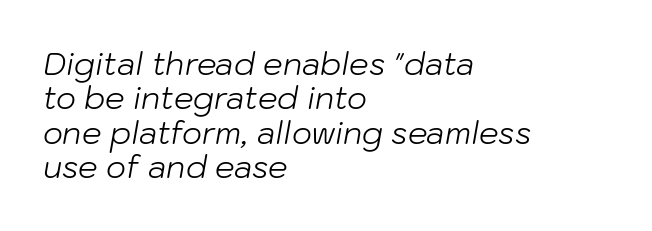
The face used here is rendered with its standard letterfit. Observe the lean: these are italic letterforms. The foot of each line stays bare and open. Line beginnings align vertically; line endings do not.
